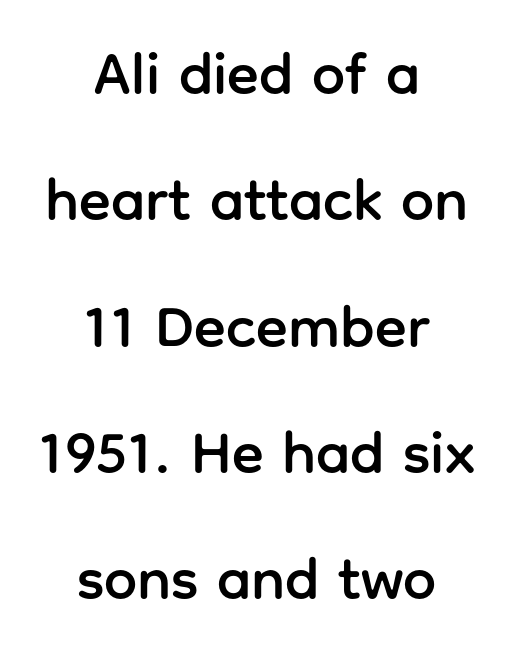
Type style note: lacks serifs. Characters remain perfectly vertical along every line. This sample uses plain, unmodified letter spacing. These lines are rendered in a variable-pitch font. Typeset on center — no edge is straight.
